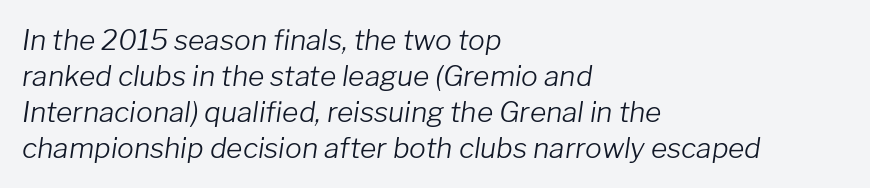
{"italic": "yes", "lean": "right", "slant_degrees": 8, "bold": "no", "weight": "light", "width": "normal", "stroke_contrast": "low", "x_height": "medium", "monospaced": "no", "underline": "no", "align": "left", "line_spacing": "normal", "line_spacing_ratio": 1.29, "letter_spacing": "normal", "letter_spacing_em": 0.0, "glyph_px": 28}
